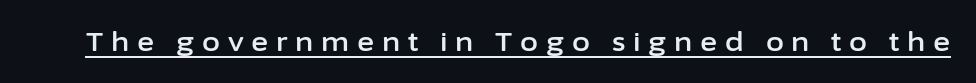
Caption: lettering with a line underneath. The lettering holds an erect, upright posture throughout. Tracking value appears strongly positive — letters spread wide.
